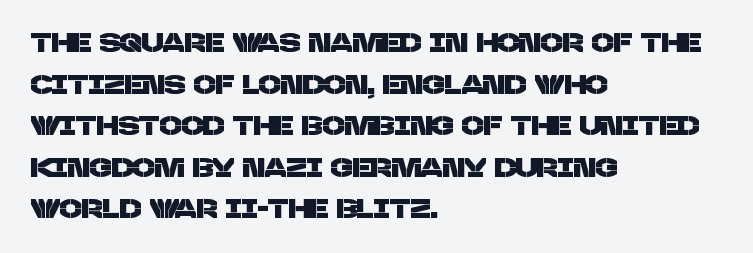
The image shows 26 px text type; set left-aligned, normal line spacing (1.6x), normal letter spacing, not underlined.
